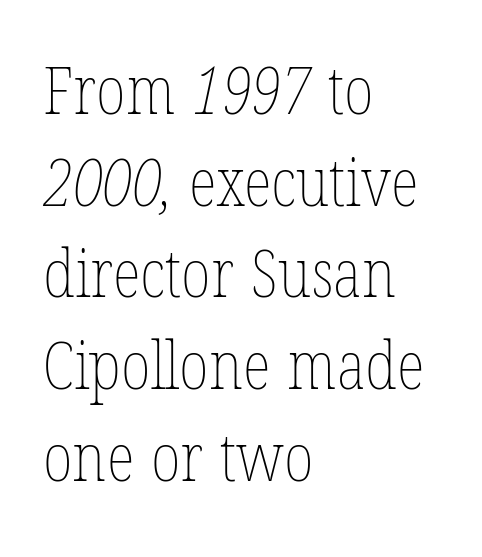
Compared with typical paragraphs, the rows here are spaced about the same. Is this a fixed-width face? No — the glyphs have proportional, varying widths. Unbolded letterforms with no extra heft. Letter spacing: default. Descenders hang freely into open space. A classic flush-left, rag-right setting is used for this passage.
